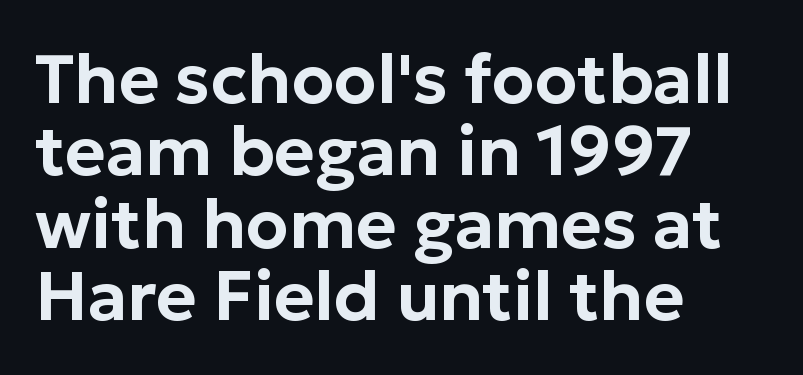
Q: Is the text italic (slanted)? A: No, it is upright.
Q: Is the typeface a serif or a sans-serif typeface? A: Sans-serif.
Q: Is the text underlined? A: No.
Q: How is the paragraph aligned? A: Left-aligned.
Q: Is the spacing between letters normal or unusually wide? A: Normal.
Q: Is the spacing between lines tight, normal or loose? A: Tight.
Q: Width (condensed, normal, or wide)? A: Normal.
Q: Stroke contrast? A: Low.
Q: x-height? A: Medium.
Q: Monospaced? A: No.
